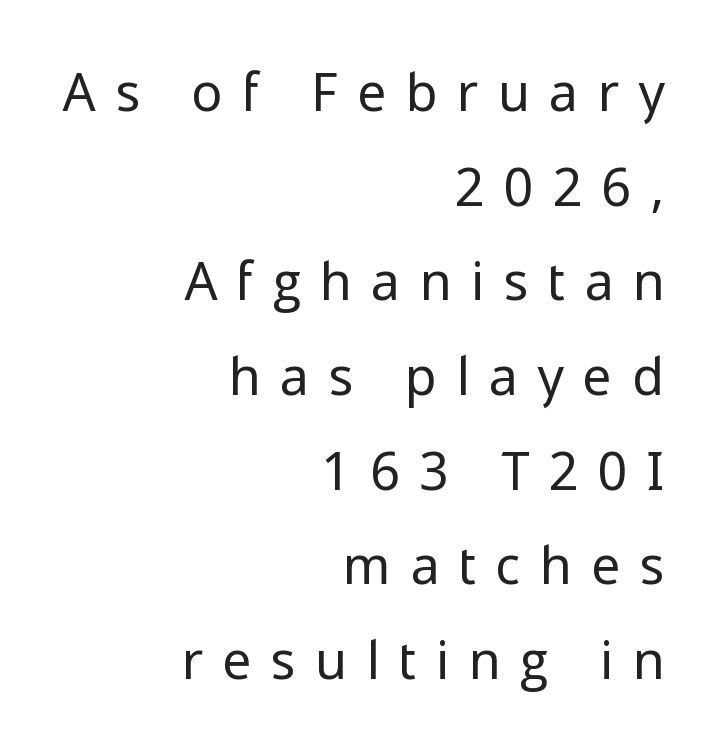
{"serif": "no", "italic": "no", "bold": "no", "weight": "regular", "width": "normal", "stroke_contrast": "low", "x_height": "medium", "monospaced": "no", "underline": "no", "align": "right", "line_spacing_ratio": 1.82, "letter_spacing": "wide", "letter_spacing_em": 0.39, "glyph_px": 52}
